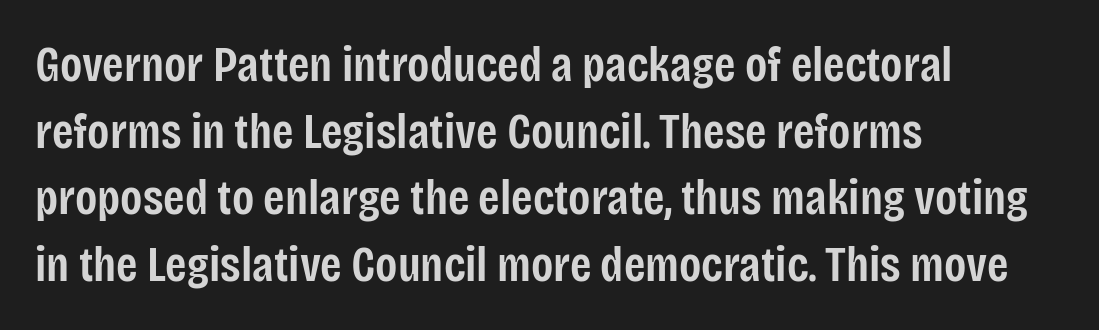
The image shows 49 px semibold, condensed sans-serif type, upright; set left-aligned, normal line spacing (1.36x), normal letter spacing, not underlined; low stroke contrast and a large x-height.
